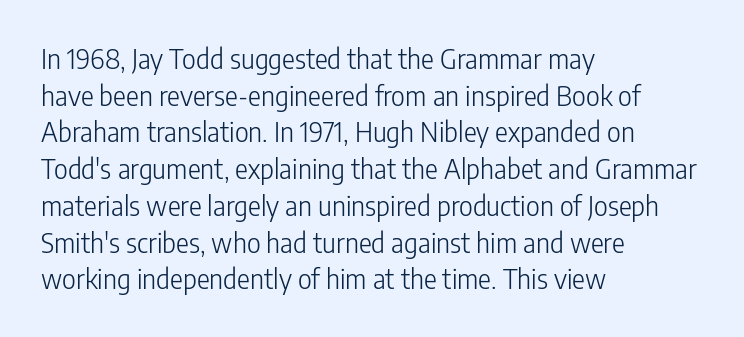
The image shows 27 px text type, upright; set left-aligned, normal line spacing (1.36x), normal letter spacing, not underlined.
